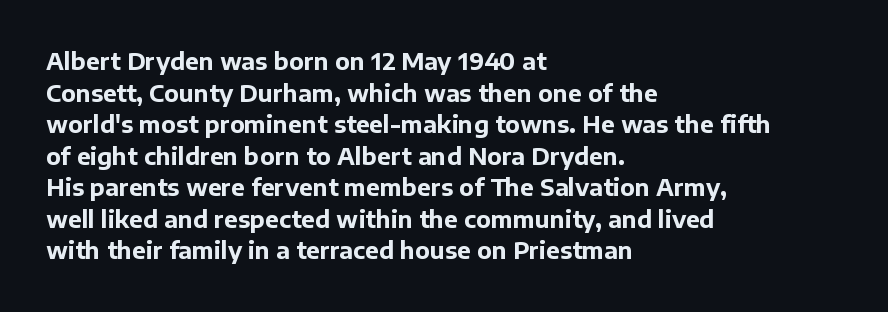
The image shows 23 px bold type, upright; set left-aligned, normal line spacing (1.37x), normal letter spacing, not underlined.
